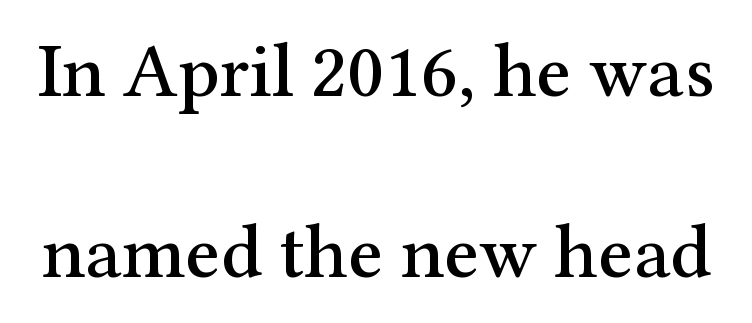
The image shows 77 px serif type, upright; set loose line spacing (2.35x), normal letter spacing, not underlined; medium stroke contrast and a medium x-height.
